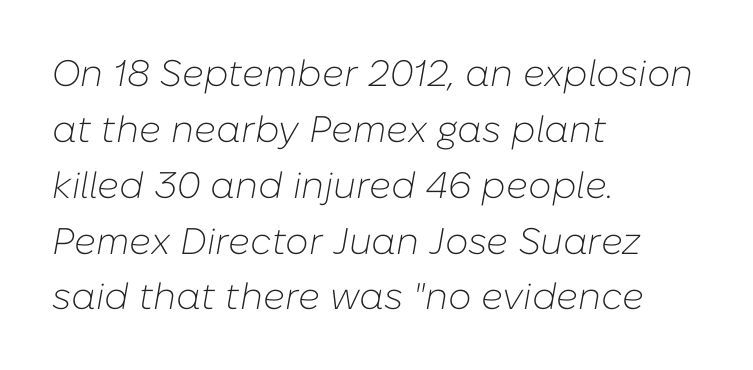
Notice how descenders clear the ascenders below comfortably — that's standard leading. These lines keep a tight, regular rhythm from letter to letter. This sample is left-justified, so line endings fall wherever the words run out. Plain, unruled lines of type. Yep, that's italic — everything's leaning. Proportional: the letters do not fall into vertical columns.
